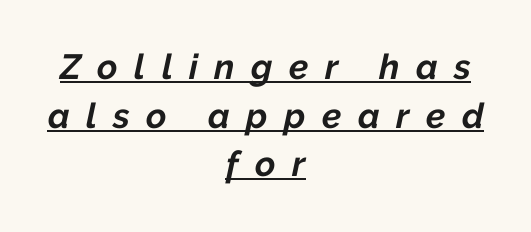
The paragraph shown floats in the horizontal middle. The line-height multiplier appears to be the usual default. Summary of weight: heavy, a full bold. The type is letterspaced generously, with wide tracking. Each line of the rendering has a horizontal stroke beneath the glyphs.
